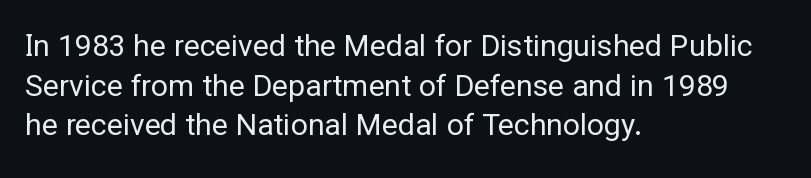
The image shows 30 px regular-weight sans-serif type, upright; set left-aligned, normal line spacing (1.32x), normal letter spacing, not underlined; low stroke contrast and a medium x-height.
